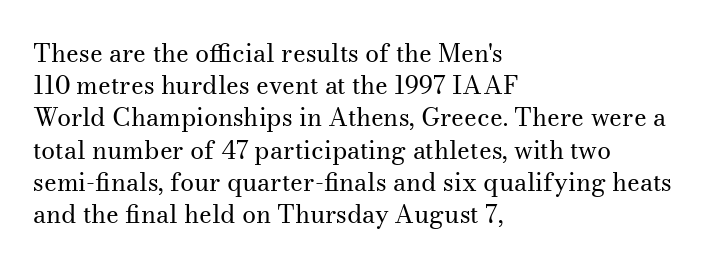
These lines keep a tight, regular rhythm from letter to letter. This sample is left-justified, so line endings fall wherever the words run out. The space between consecutive lines is moderate. Do the letters lean? They stand straight. The passage shown is not underscored anywhere. Stems and bowls with no extra thickness — not bold.
